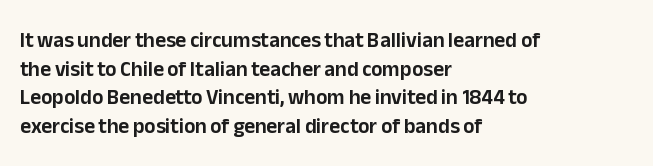
Q: Is the text italic (slanted)? A: No, it is upright.
Q: Is the text underlined? A: No.
Q: How is the paragraph aligned? A: Left-aligned.
Q: Is the spacing between letters normal or unusually wide? A: Normal.
Q: Is the spacing between lines tight, normal or loose? A: Normal.
